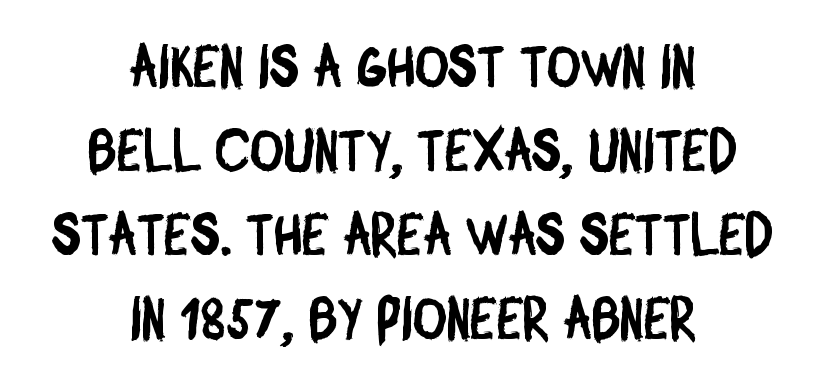
The image shows 58 px condensed sans-serif type; set centered, normal line spacing (1.45x), normal letter spacing, not underlined; low stroke contrast and a large x-height.
